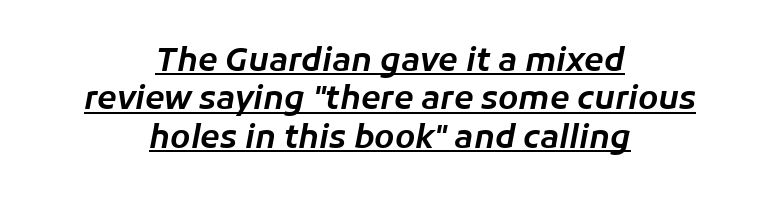
{"italic": "yes", "lean": "right", "slant_degrees": 11, "width": "normal", "stroke_contrast": "low", "x_height": "medium", "monospaced": "no", "underline": "yes", "align": "center", "line_spacing_ratio": 1.2, "letter_spacing": "normal", "letter_spacing_em": 0.0, "glyph_px": 32}
